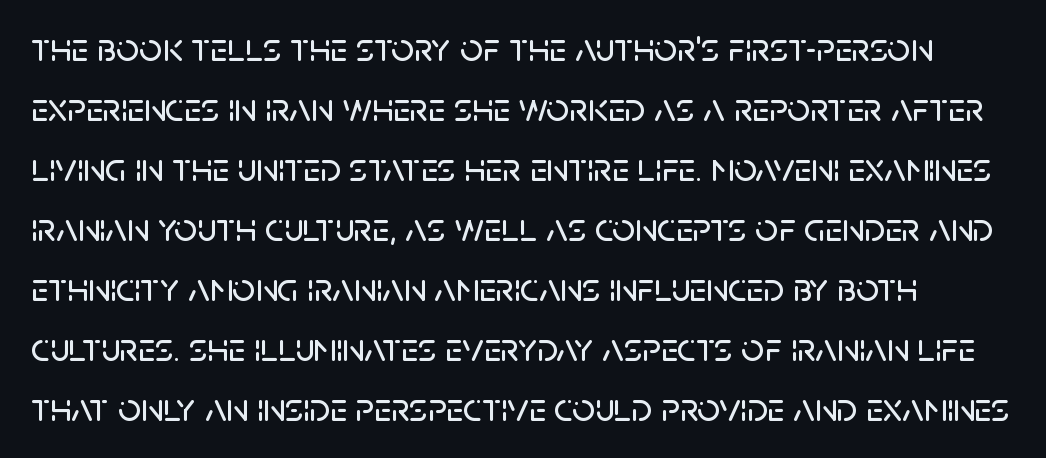
Q: Is the text italic (slanted)? A: No, it is upright.
Q: Is the typeface a serif or a sans-serif typeface? A: Sans-serif.
Q: Is the text underlined? A: No.
Q: Is the spacing between letters normal or unusually wide? A: Normal.
Q: Is the spacing between lines tight, normal or loose? A: Normal.
Q: Width (condensed, normal, or wide)? A: Normal.
Q: Stroke contrast? A: Low.
Q: x-height? A: Large.
Q: Monospaced? A: No.
